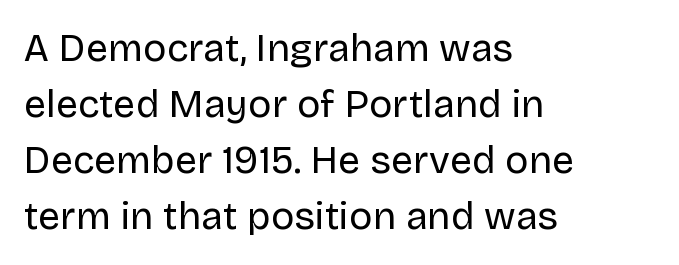
{"serif": "no", "italic": "no", "bold": "no", "weight": "regular", "width": "normal", "stroke_contrast": "low", "x_height": "large", "monospaced": "no", "underline": "no", "align": "left", "line_spacing": "normal", "line_spacing_ratio": 1.44, "letter_spacing": "normal", "letter_spacing_em": 0.0, "glyph_px": 39}
